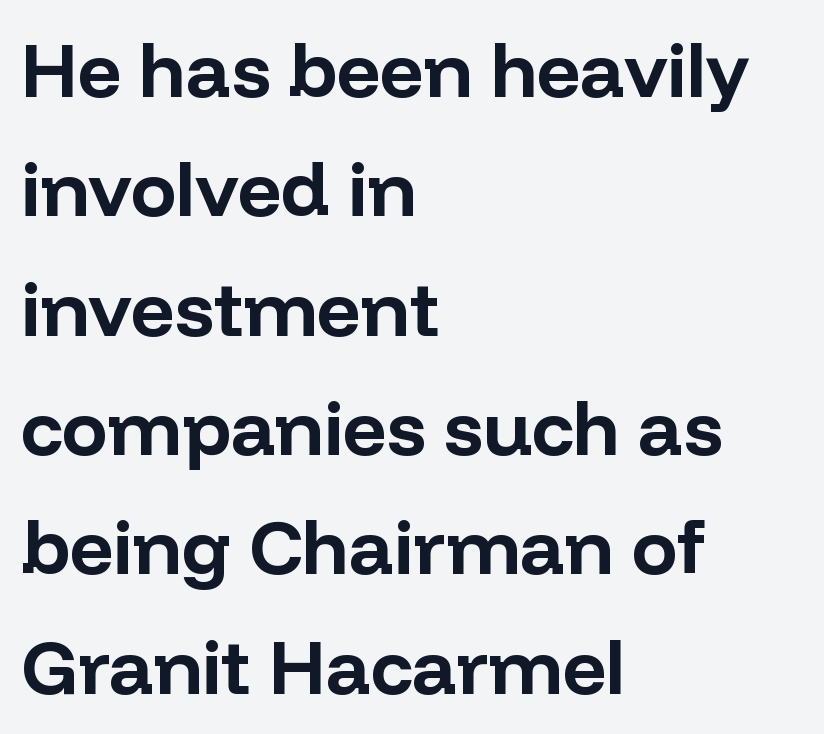
A typesetter would call this proportional, since set widths differ per character. Grotesque or geometric, the face here clearly has no serifs. Characters follow at the spacing the type designer built in. The passage shown stacks its lines at a standard gap.
